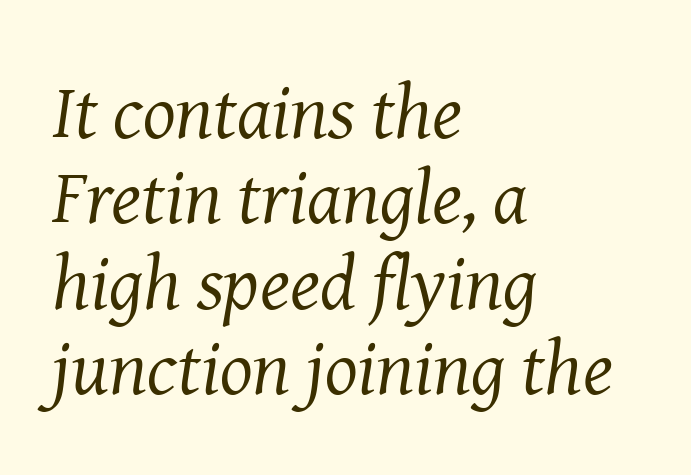
Q: Is the text bold? A: No.
Q: Is the text italic (slanted)? A: Yes, it leans right by about 8 degrees.
Q: Is the typeface a serif or a sans-serif typeface? A: Serif.
Q: Is the text underlined? A: No.
Q: How is the paragraph aligned? A: Left-aligned.
Q: Is the spacing between letters normal or unusually wide? A: Normal.
Q: Is the spacing between lines tight, normal or loose? A: Tight.
Q: Width (condensed, normal, or wide)? A: Normal.
Q: Stroke contrast? A: Medium.
Q: x-height? A: Medium.
Q: Monospaced? A: No.
